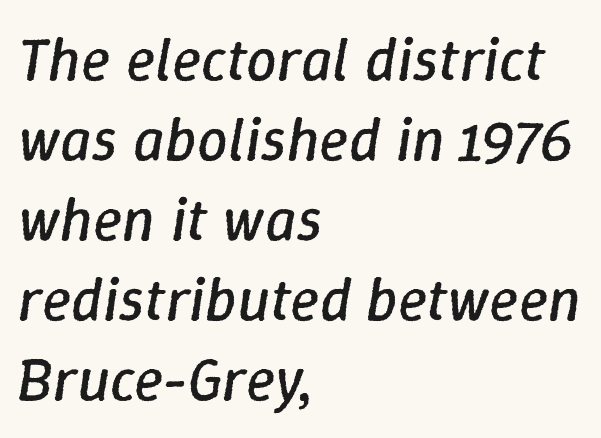
The paragraph shown leans on its left margin. Looks like regular typesetting: each glyph gets only the width it needs. The font sits on the lighter half of the weight spectrum, regular included. Rendered with sloped, italic letterforms. The zone under the glyphs is completely vacant. Vertical spacing — default.
